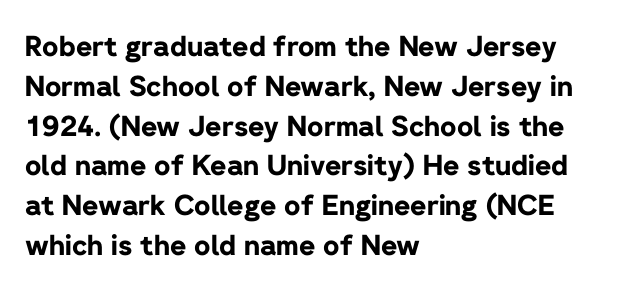
The image shows 28 px bold sans-serif type, upright; set left-aligned, normal line spacing (1.42x), normal letter spacing, not underlined; low stroke contrast and a medium x-height.
